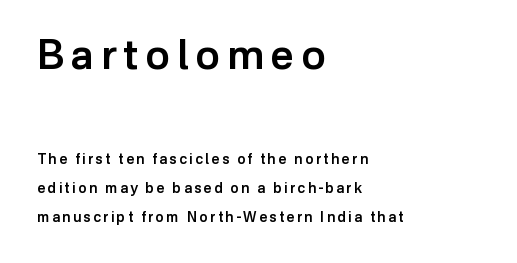
{"serif": "no", "italic": "no", "bold": "semi", "weight": "semibold", "width": "normal", "stroke_contrast": "low", "x_height": "medium", "monospaced": "no", "underline": "no", "align": "left", "line_spacing": "loose", "line_spacing_ratio": 2.04, "larger_block": "first", "size_ratio": 2.93, "glyph_px": 41}
